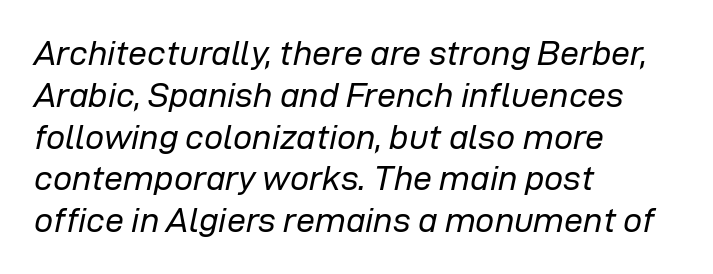
Q: Is the text bold? A: No.
Q: Is the text italic (slanted)? A: Yes, it leans right by about 12 degrees.
Q: Is the text underlined? A: No.
Q: How is the paragraph aligned? A: Left-aligned.
Q: Is the spacing between letters normal or unusually wide? A: Normal.
Q: Width (condensed, normal, or wide)? A: Normal.
Q: Stroke contrast? A: Low.
Q: x-height? A: Medium.
Q: Monospaced? A: No.
